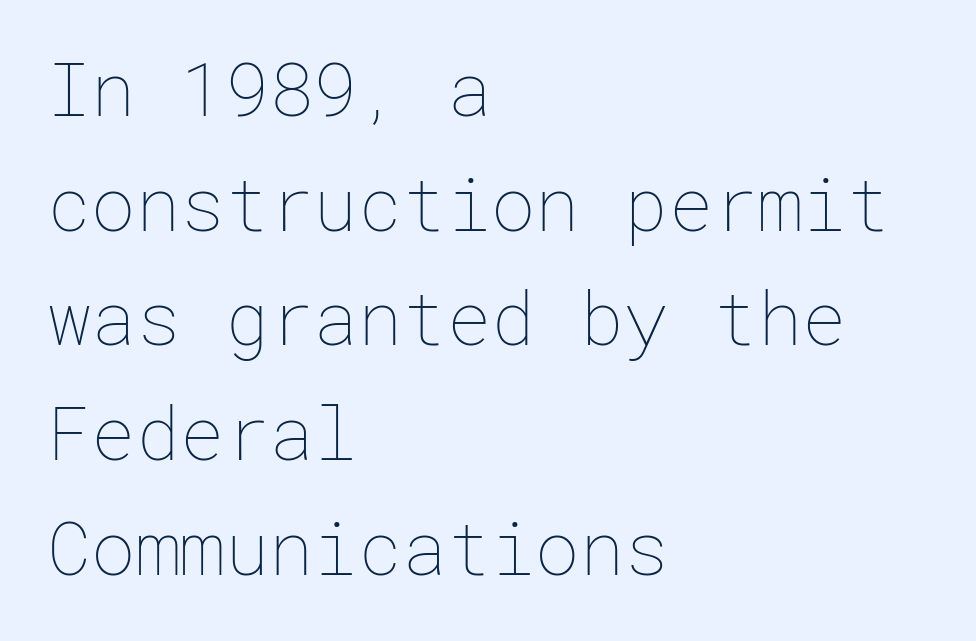
The paragraph has a hard left edge and a soft right edge. Caption: face not bold, strokes unweighted. Ascenders rise straight up at ninety degrees. Line spacing here is normal. A typesetter would call this zero additional tracking.
